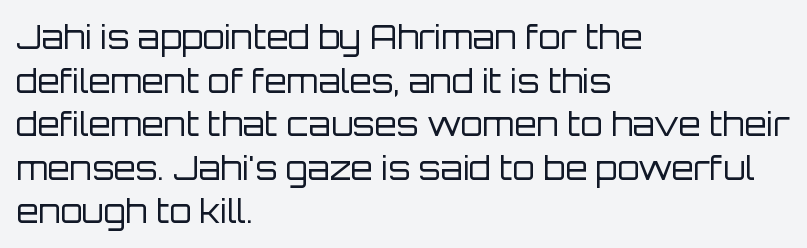
Q: Is the text bold? A: No.
Q: Is the text italic (slanted)? A: No, it is upright.
Q: Is the typeface a serif or a sans-serif typeface? A: Sans-serif.
Q: Is the text underlined? A: No.
Q: How is the paragraph aligned? A: Left-aligned.
Q: Is the spacing between letters normal or unusually wide? A: Normal.
Q: Is the spacing between lines tight, normal or loose? A: Normal.
Q: Width (condensed, normal, or wide)? A: Normal.
Q: Stroke contrast? A: Low.
Q: x-height? A: Large.
Q: Monospaced? A: No.
